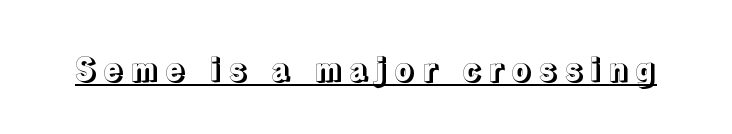
The image shows 32 px text type, upright; set unusually wide letter spacing (+0.22 em), underlined; a medium x-height.
